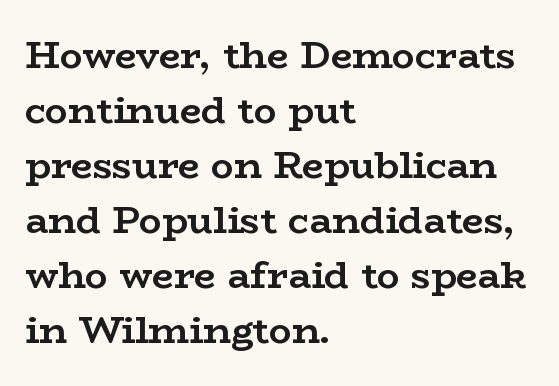
Typesetter's note: full bold, strokes at maximum text heaviness. You could call the tracking neutral — neither tight nor loose. This sample keeps an unexceptional amount of space between lines. The rendering shows small feet on the letterforms — a serif design. In terms of posture, this sample is upright.
